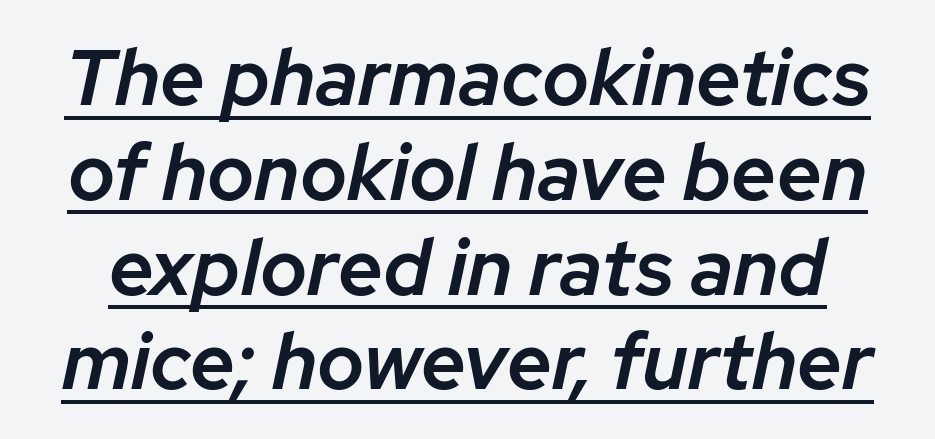
The image shows 79 px semibold type, italic (leaning right); set line spacing 1.2x, normal letter spacing, underlined; low stroke contrast and a medium x-height.
